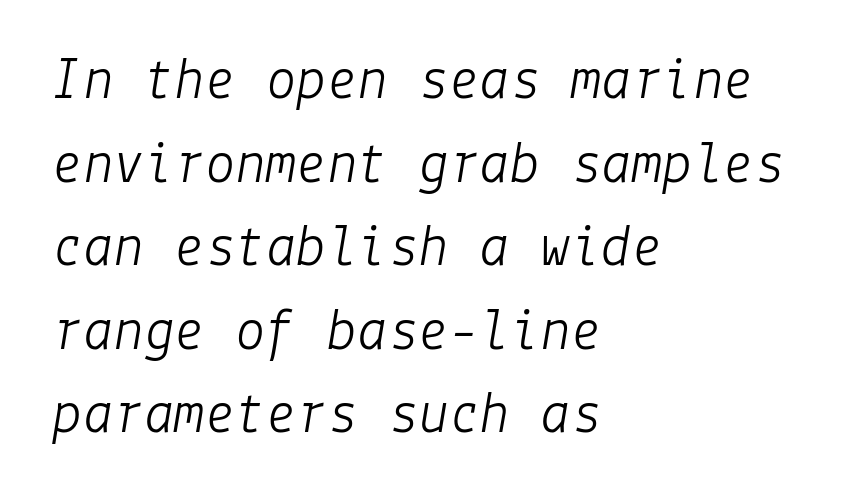
Q: Is the text bold? A: No.
Q: Is the text italic (slanted)? A: Yes, it leans right by about 9 degrees.
Q: Is the text underlined? A: No.
Q: How is the paragraph aligned? A: Left-aligned.
Q: Is the spacing between letters normal or unusually wide? A: Normal.
Q: Is the spacing between lines tight, normal or loose? A: Normal.
Q: Width (condensed, normal, or wide)? A: Normal.
Q: Stroke contrast? A: Low.
Q: x-height? A: Medium.
